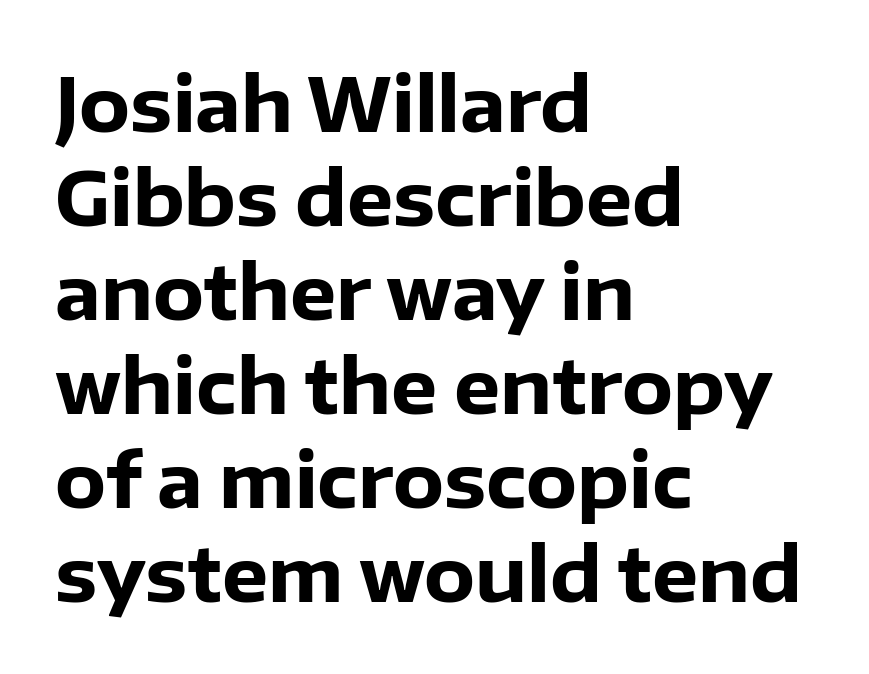
The image shows 74 px heavy sans-serif type, upright; set left-aligned, normal line spacing (1.27x), normal letter spacing, not underlined; low stroke contrast and a medium x-height.
